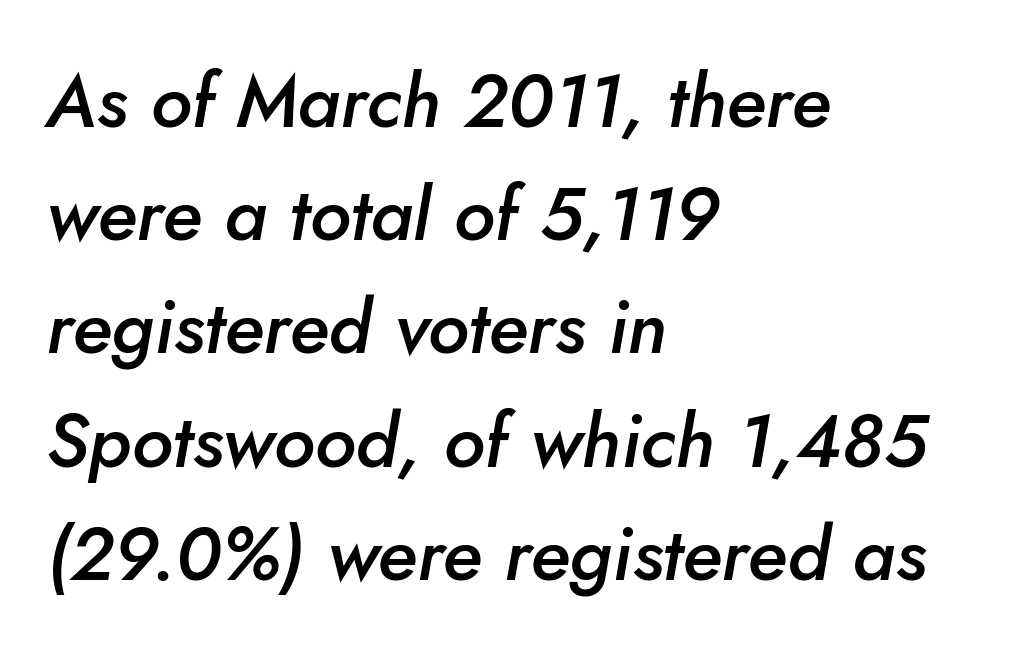
This sample uses an oblique cut, with every glyph tilted off the vertical. Which margin do the lines hug? The left one — the right edge is uneven. Looks like regular typesetting: each glyph gets only the width it needs. Compared with typical paragraphs, the rows here are spaced about the same. The baseline area is clear.
